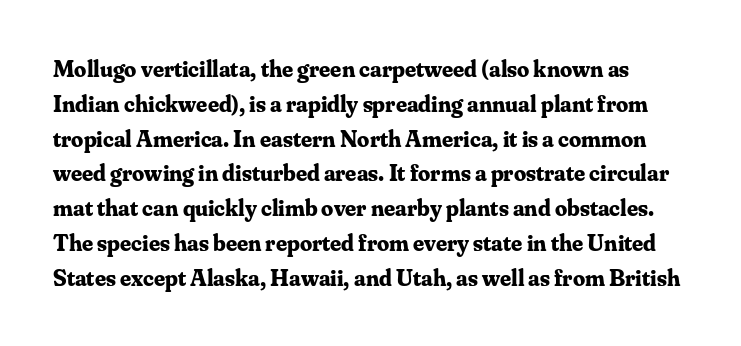
Q: Is the text bold? A: Yes.
Q: Is the text italic (slanted)? A: No, it is upright.
Q: Is the text underlined? A: No.
Q: Is the spacing between letters normal or unusually wide? A: Normal.
Q: Is the spacing between lines tight, normal or loose? A: Normal.
